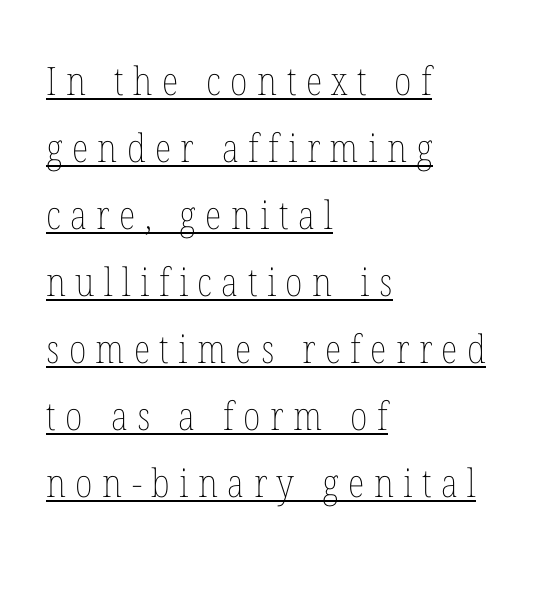
{"italic": "no", "bold": "no", "weight": "thin", "width": "condensed", "stroke_contrast": "low", "x_height": "medium", "monospaced": "no", "underline": "yes", "align": "left", "line_spacing_ratio": 1.72, "letter_spacing": "wide", "letter_spacing_em": 0.24, "glyph_px": 39}
